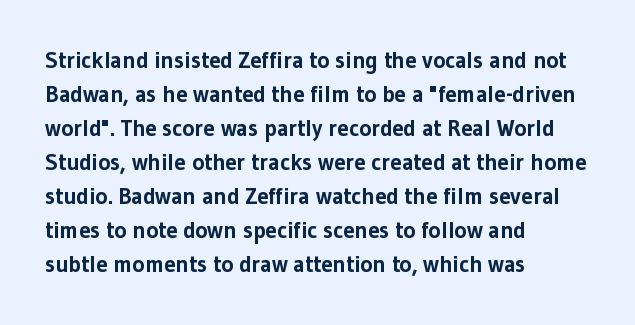
Q: Is the text bold? A: Yes.
Q: Is the text italic (slanted)? A: No, it is upright.
Q: Is the text underlined? A: No.
Q: How is the paragraph aligned? A: Left-aligned.
Q: Is the spacing between letters normal or unusually wide? A: Normal.
Q: Is the spacing between lines tight, normal or loose? A: Normal.
